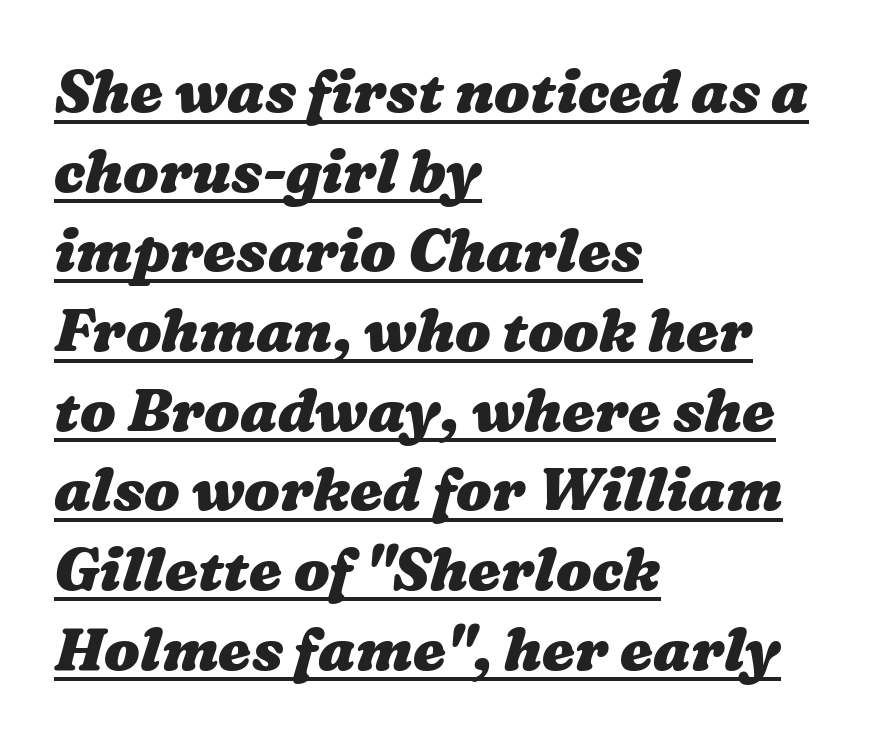
Proportional: the letters do not fall into vertical columns. A typesetter would call this zero additional tracking. The sample has been set heavy, in full bold. Vertically, the passage feels balanced, rows spaced as you'd expect. Reading down the block, your eye returns to a fixed left position each line. Is there an underline? Yes — a line sits under the letters.
